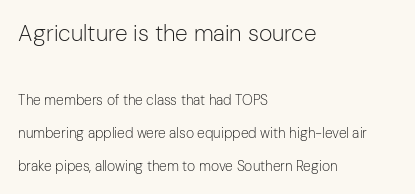
Q: Is the text bold? A: No.
Q: Is the text italic (slanted)? A: No, it is upright.
Q: Is the text underlined? A: No.
Q: How is the paragraph aligned? A: Left-aligned.
Q: Is the spacing between letters normal or unusually wide? A: Normal.
Q: Is the spacing between lines tight, normal or loose? A: Loose.
Q: Which block of text is set in a larger size, the first (top) or the second (bottom)? A: The first (top) one.
